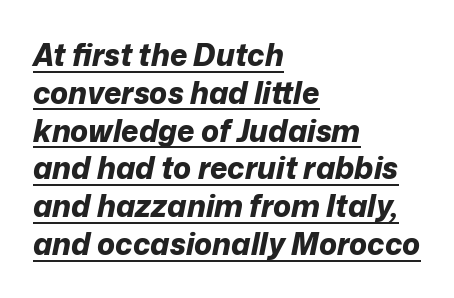
{"italic": "yes", "lean": "right", "slant_degrees": 12, "bold": "yes", "weight": "bold", "width": "normal", "stroke_contrast": "low", "x_height": "medium", "monospaced": "no", "underline": "yes", "align": "left", "line_spacing": "normal", "line_spacing_ratio": 1.26, "letter_spacing": "normal", "letter_spacing_em": 0.0, "glyph_px": 30}
